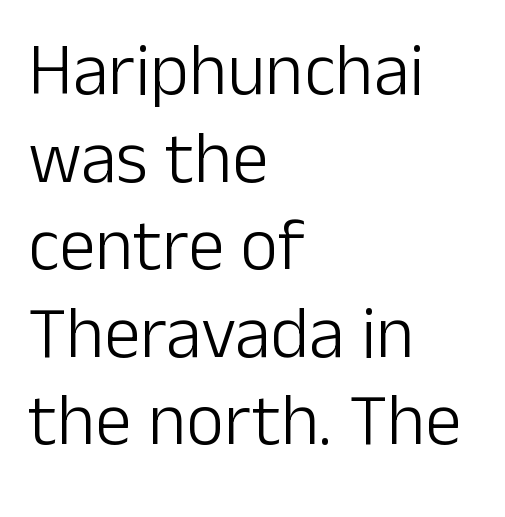
{"serif": "no", "italic": "no", "bold": "no", "weight": "light", "width": "normal", "stroke_contrast": "low", "x_height": "medium", "monospaced": "no", "underline": "no", "align": "left", "line_spacing_ratio": 1.2, "letter_spacing": "normal", "letter_spacing_em": 0.0, "glyph_px": 73}
